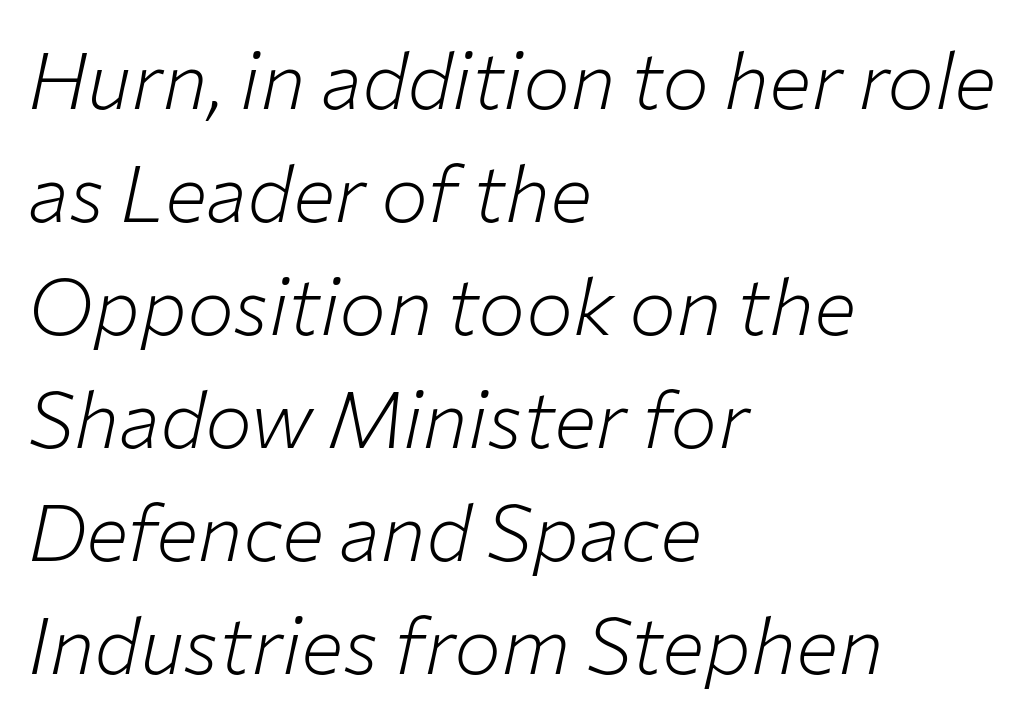
The image shows 79 px light type, italic (leaning right); set left-aligned, normal line spacing (1.43x), normal letter spacing, not underlined; low stroke contrast and a medium x-height.
